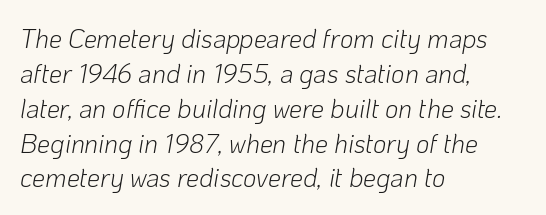
Tracking here is standard; glyphs follow each other at the usual distance. Is the type slanted? Yes — the strokes lean at a clear angle. The cut favours lightness, reaching ordinary text weight at its darkest. Check the space under the baseline: it is left empty. Leftover space on each line is placed entirely after the last word. Evenly set lines give the paragraph a standard silhouette.
